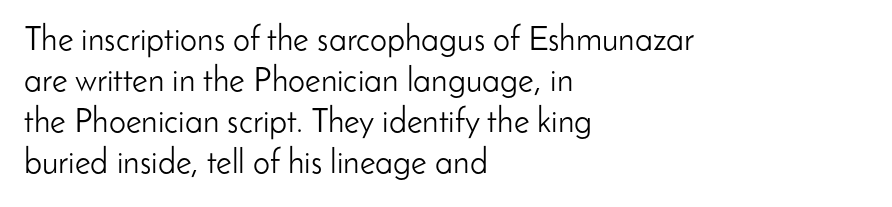
The passage shown has conventional tracking throughout. Varying glyph widths throughout — classic text-font behaviour. The setting favours the left margin, as ordinary paragraphs usually do. This is the regular roman posture of the typeface. Lines of text with bare space underneath.
